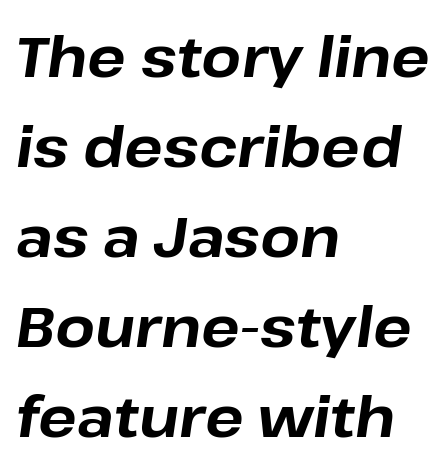
The image shows 57 px bold type, italic (leaning right); set left-aligned, normal line spacing (1.58x), normal letter spacing, not underlined; low stroke contrast and a medium x-height.
